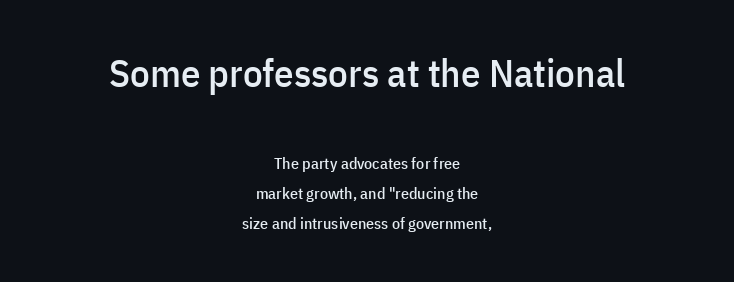
Does the bottom block carry the larger type? No, the top block does. Default kerning and tracking; the words read as compact shapes. The characters display no serif detailing; their extremities are plain. Plain, unruled lines of type. A centered setting, common on invitations and titles, is used for this passage. Character widths vary here, with narrow letters taking less room than wide ones.
